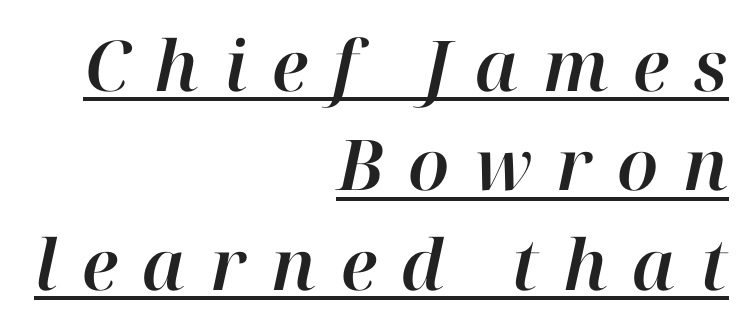
When letters slant like this, we call the style italic. Think of a printed novel: that variable character pitch is what you see here. Beneath each row of characters lies a ruled line. Notice how the passage keeps a crisp vertical edge on the right only. Glyph-to-glyph distance is far greater than everyday printed text.
